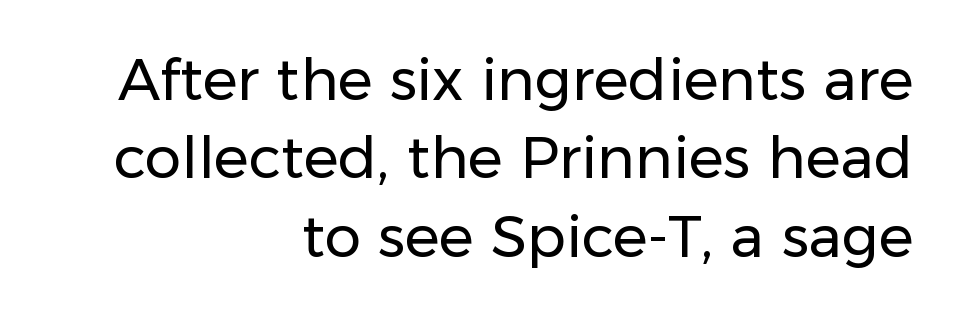
{"serif": "no", "italic": "no", "bold": "no", "weight": "regular", "width": "normal", "stroke_contrast": "low", "x_height": "medium", "monospaced": "no", "underline": "no", "align": "right", "line_spacing": "normal", "line_spacing_ratio": 1.35, "letter_spacing": "normal", "letter_spacing_em": 0.0, "glyph_px": 58}
